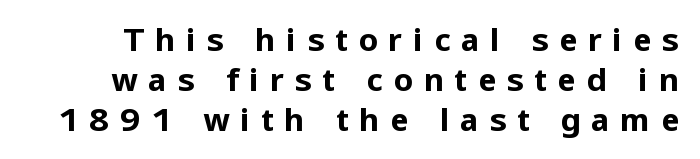
Q: Is the text bold? A: Yes.
Q: Is the text italic (slanted)? A: No, it is upright.
Q: Is the typeface a serif or a sans-serif typeface? A: Sans-serif.
Q: Is the text underlined? A: No.
Q: Is the spacing between letters normal or unusually wide? A: Unusually wide.
Q: Is the spacing between lines tight, normal or loose? A: Normal.
Q: Width (condensed, normal, or wide)? A: Normal.
Q: Stroke contrast? A: Low.
Q: x-height? A: Medium.
Q: Monospaced? A: No.
